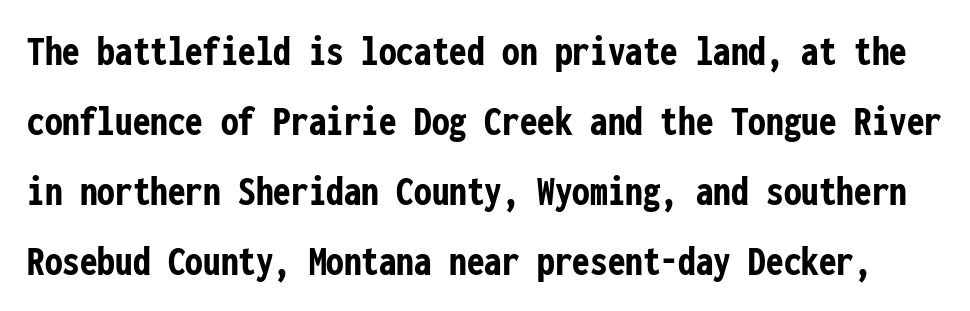
Q: Is the text bold? A: Yes.
Q: Is the text italic (slanted)? A: No, it is upright.
Q: Is the typeface a serif or a sans-serif typeface? A: Sans-serif.
Q: Is the text underlined? A: No.
Q: Is the spacing between letters normal or unusually wide? A: Normal.
Q: Is the spacing between lines tight, normal or loose? A: Normal.
Q: Width (condensed, normal, or wide)? A: Condensed.
Q: Stroke contrast? A: Low.
Q: x-height? A: Medium.
Q: Monospaced? A: Yes.
